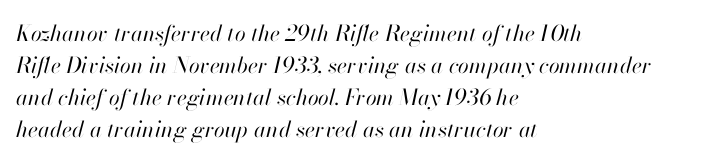
The image shows 22 px text type, italic (leaning right); set left-aligned, normal line spacing (1.46x), normal letter spacing, not underlined.
